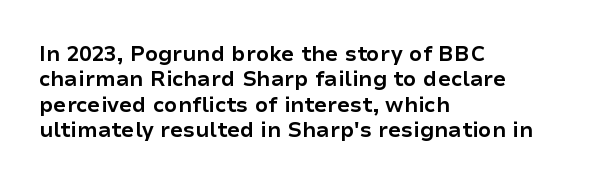
{"italic": "no", "bold": "yes", "underline": "no", "align": "left", "line_spacing_ratio": 1.21, "letter_spacing": "normal", "letter_spacing_em": 0.0, "glyph_px": 21}
